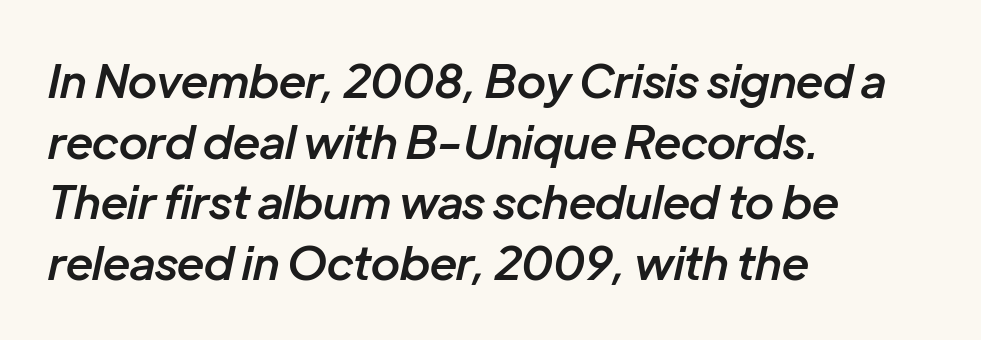
The image shows 46 px semibold type, italic (leaning right); set left-aligned, normal line spacing (1.32x), normal letter spacing, not underlined; low stroke contrast and a medium x-height.
